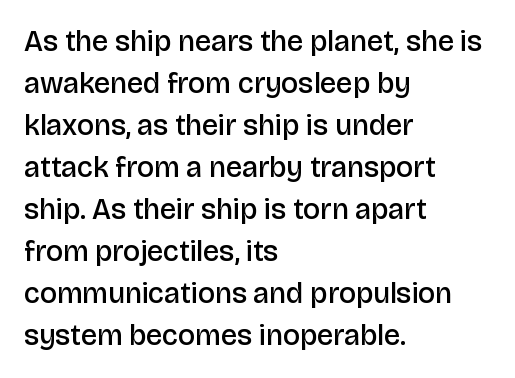
{"serif": "no", "italic": "no", "bold": "semi", "weight": "semibold", "width": "normal", "stroke_contrast": "low", "x_height": "large", "monospaced": "no", "underline": "no", "align": "left", "line_spacing": "normal", "line_spacing_ratio": 1.45, "letter_spacing": "normal", "letter_spacing_em": 0.0, "glyph_px": 29}
